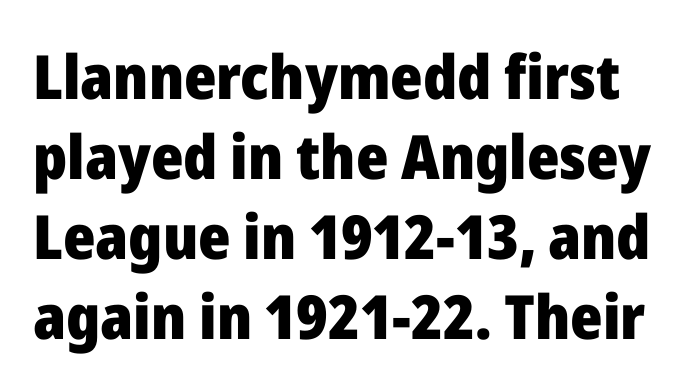
The image shows 61 px heavy sans-serif type, upright; set normal line spacing (1.31x), normal letter spacing, not underlined; low stroke contrast and a medium x-height.
